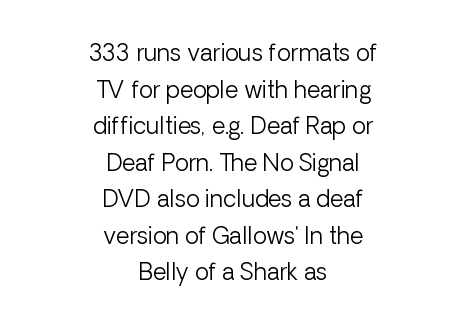
The image shows 23 px text type, upright; set centered, normal line spacing (1.59x), normal letter spacing, not underlined.
